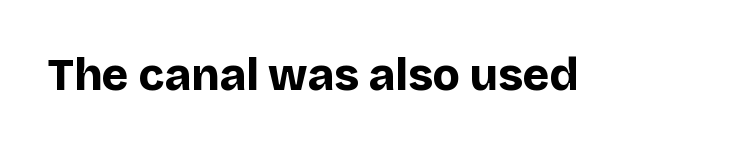
The image shows 45 px bold sans-serif type, upright; set normal letter spacing, not underlined; low stroke contrast and a large x-height.
